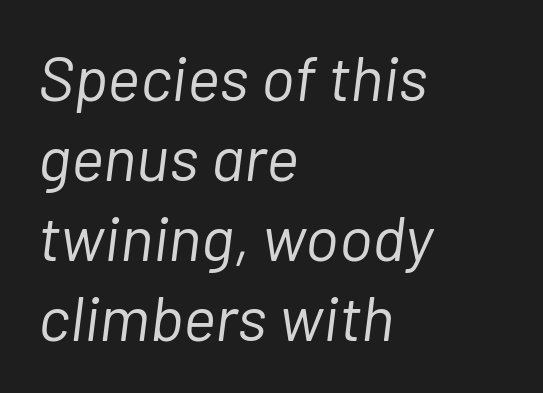
{"italic": "yes", "lean": "right", "slant_degrees": 7, "bold": "no", "weight": "light", "width": "normal", "stroke_contrast": "low", "x_height": "medium", "monospaced": "no", "underline": "no", "align": "left", "line_spacing": "normal", "line_spacing_ratio": 1.27, "letter_spacing": "normal", "letter_spacing_em": 0.0, "glyph_px": 63}
